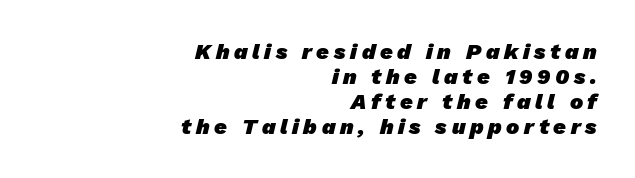
{"bold": "yes", "underline": "no", "align": "right", "line_spacing": "tight", "line_spacing_ratio": 1.13, "letter_spacing": "wide", "letter_spacing_em": 0.21, "glyph_px": 22}
